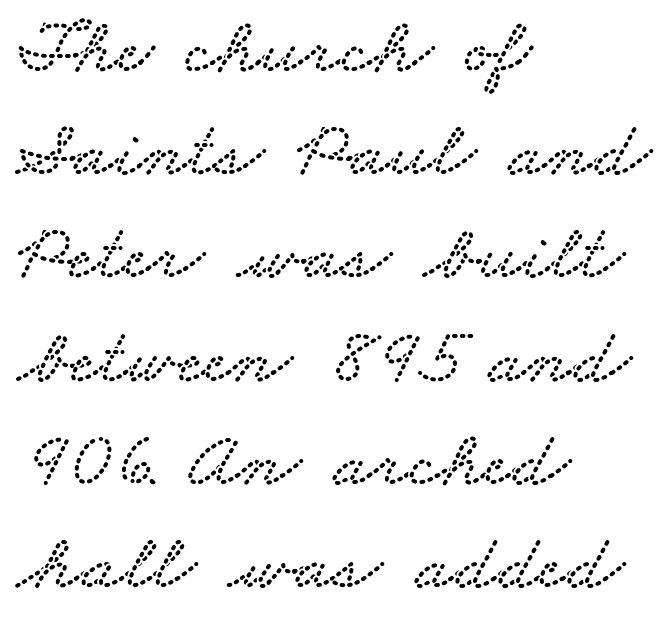
Q: Is the typeface a serif or a sans-serif typeface? A: Serif.
Q: Is the text underlined? A: No.
Q: How is the paragraph aligned? A: Left-aligned.
Q: Is the spacing between letters normal or unusually wide? A: Normal.
Q: Is the spacing between lines tight, normal or loose? A: Normal.
Q: Width (condensed, normal, or wide)? A: Wide.
Q: Stroke contrast? A: Low.
Q: x-height? A: Small.
Q: Monospaced? A: No.
